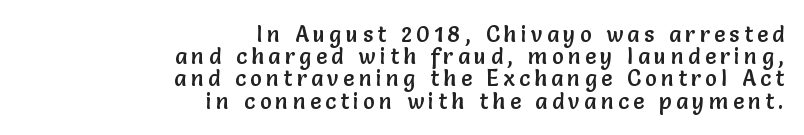
{"italic": "no", "underline": "no", "align": "right", "line_spacing": "tight", "line_spacing_ratio": 1.01, "letter_spacing": "wide", "letter_spacing_em": 0.2, "glyph_px": 22}
